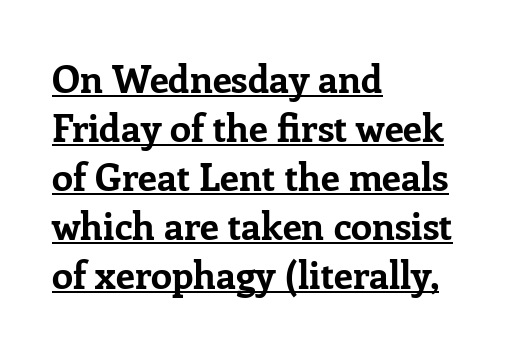
Q: Is the text bold? A: Yes.
Q: Is the text italic (slanted)? A: No, it is upright.
Q: Is the typeface a serif or a sans-serif typeface? A: Serif.
Q: Is the text underlined? A: Yes.
Q: How is the paragraph aligned? A: Left-aligned.
Q: Is the spacing between letters normal or unusually wide? A: Normal.
Q: Is the spacing between lines tight, normal or loose? A: Normal.
Q: Width (condensed, normal, or wide)? A: Normal.
Q: Stroke contrast? A: Low.
Q: x-height? A: Medium.
Q: Monospaced? A: No.
